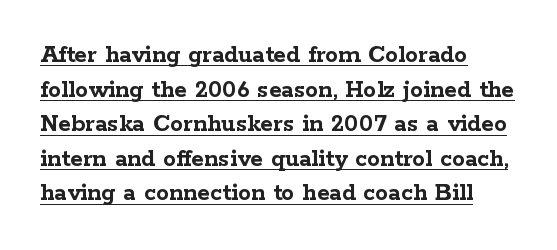
{"italic": "no", "bold": "yes", "underline": "yes", "align": "left", "line_spacing": "normal", "line_spacing_ratio": 1.33, "letter_spacing": "normal", "letter_spacing_em": 0.0, "glyph_px": 26}
